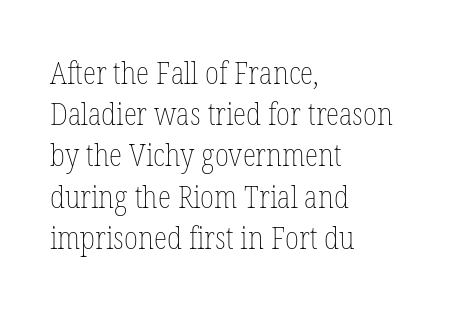
The image shows 31 px thin, condensed type, upright; set left-aligned, normal line spacing (1.33x), normal letter spacing, not underlined; low stroke contrast and a medium x-height.
